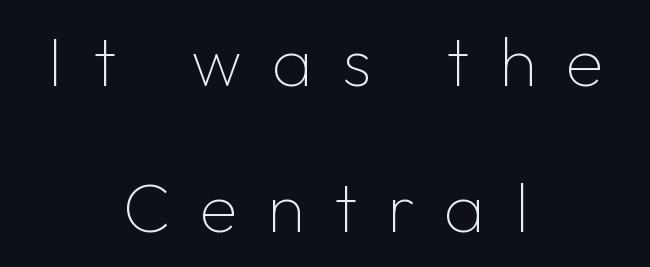
You could fit nearly another row in the gap between these rows. The zone under the glyphs is completely vacant. Reading down the block, each line starts at a different indent, mirrored at its end. The specimen reads as upright at a glance. The rendering shows plain stroke endings on the letterforms — a sans-serif design.
